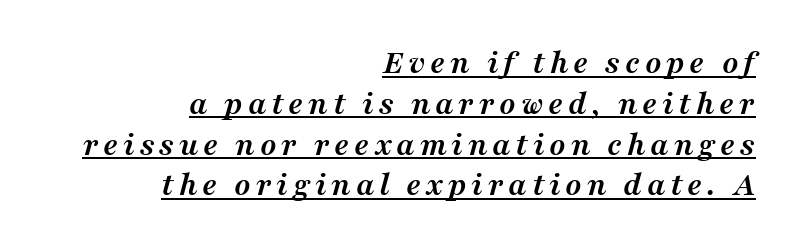
{"serif": "yes", "italic": "yes", "lean": "right", "slant_degrees": 16, "bold": "yes", "weight": "semibold", "width": "normal", "stroke_contrast": "medium", "x_height": "medium", "monospaced": "no", "underline": "yes", "align": "right", "line_spacing_ratio": 1.2, "glyph_px": 34}
